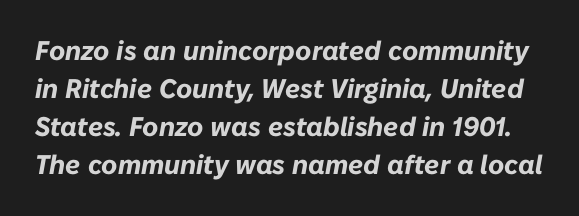
Weight: bold. A typesetter would call this leading conventional body-copy spacing. The face used here has a pronounced slope to its letters. Glyph-to-glyph distance matches everyday printed text.
